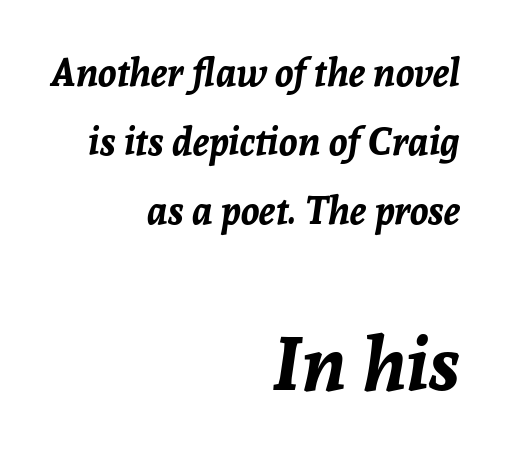
Spacing verdict: proportional, widths tailored to each character. The glyphs have the mass of a bold cut. Notice how the passage keeps a crisp vertical edge on the right only. It's the slanting kind of type. Nothing unusual about the tracking: characters are spaced as the font intends.
